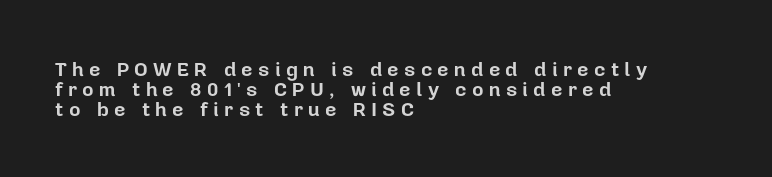
Q: Is the text bold? A: Yes.
Q: Is the text italic (slanted)? A: No, it is upright.
Q: Is the text underlined? A: No.
Q: How is the paragraph aligned? A: Left-aligned.
Q: Is the spacing between letters normal or unusually wide? A: Unusually wide.
Q: Is the spacing between lines tight, normal or loose? A: Tight.
